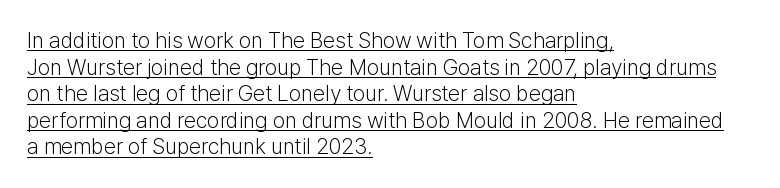
Posture: vertical. Leftover space on each line is placed entirely after the last word. In terms of letterspacing, this is plain default setting. Beneath each row of characters lies a ruled line.
